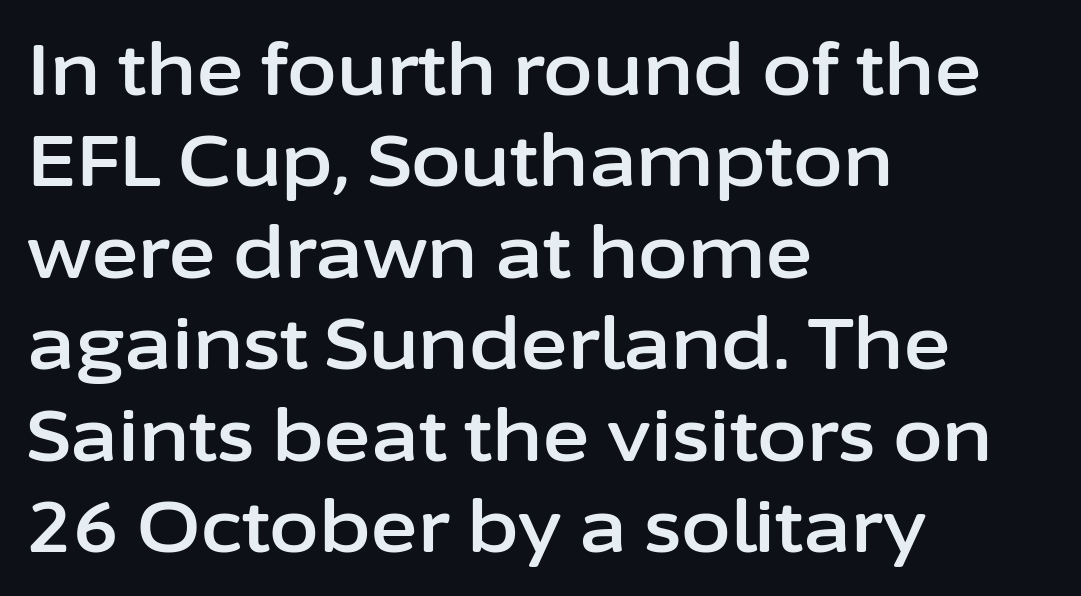
The image shows 72 px sans-serif type, upright; set left-aligned, normal line spacing (1.27x), normal letter spacing, not underlined; low stroke contrast and a medium x-height.
